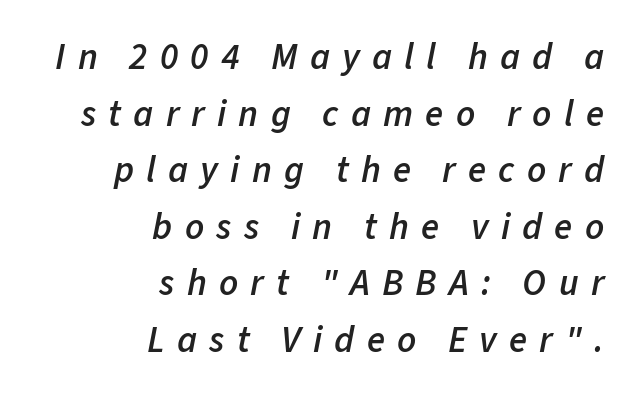
The image shows 37 px semibold type, italic (leaning right); set right-aligned, normal line spacing (1.53x), unusually wide letter spacing (+0.33 em), not underlined; low stroke contrast and a medium x-height.
